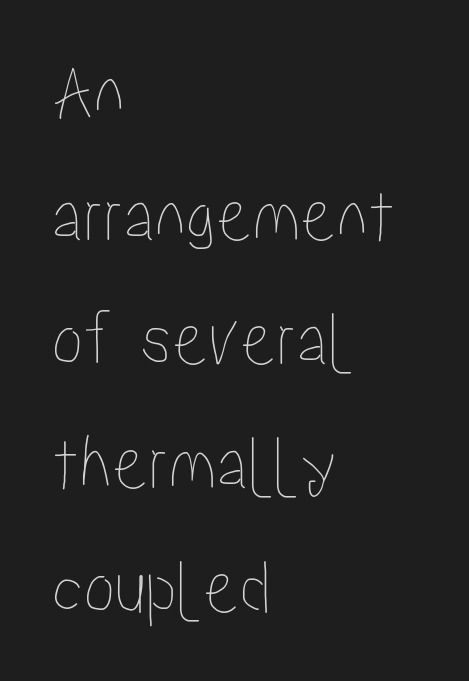
Q: Is the text italic (slanted)? A: No, it is upright.
Q: Is the text underlined? A: No.
Q: How is the paragraph aligned? A: Left-aligned.
Q: Is the spacing between letters normal or unusually wide? A: Normal.
Q: Is the spacing between lines tight, normal or loose? A: Normal.
Q: Width (condensed, normal, or wide)? A: Condensed.
Q: Stroke contrast? A: Low.
Q: x-height? A: Medium.
Q: Monospaced? A: No.
